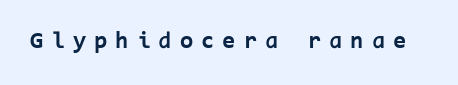
A typesetter would call this heavily tracked-out type. The sample has been set heavy, in full bold. Underlining? Definitely not there. These lines were composed using upright roman letters.
